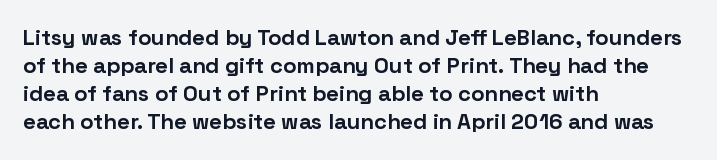
The image shows 22 px bold type, upright; set left-aligned, normal line spacing (1.28x), normal letter spacing, not underlined.
